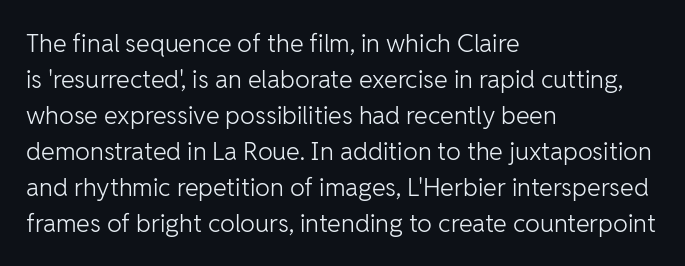
Q: Is the text bold? A: No.
Q: Is the text italic (slanted)? A: No, it is upright.
Q: Is the text underlined? A: No.
Q: How is the paragraph aligned? A: Left-aligned.
Q: Is the spacing between letters normal or unusually wide? A: Normal.
Q: Is the spacing between lines tight, normal or loose? A: Normal.
